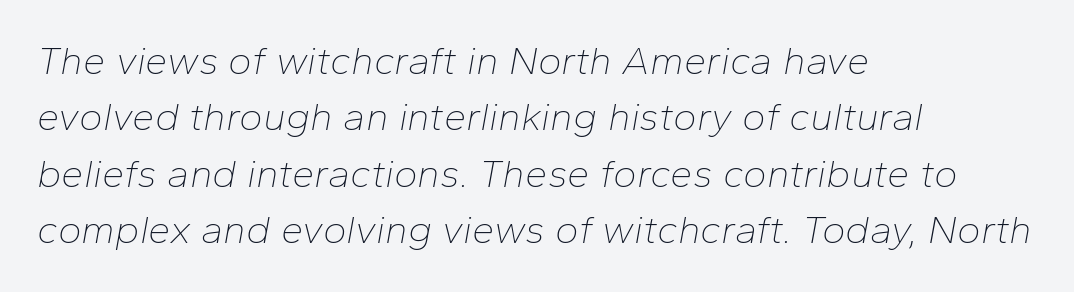
Do the characters align in a grid? No, the font is proportional. The passage shown is not underscored anywhere. Compared with a typical body face, this is equally light or lighter still. Compared with a centered layout, this one pins lines to the left instead. Horizontal bands of white between lines are of average thickness. This rendering leaves character spacing at its baseline value.
